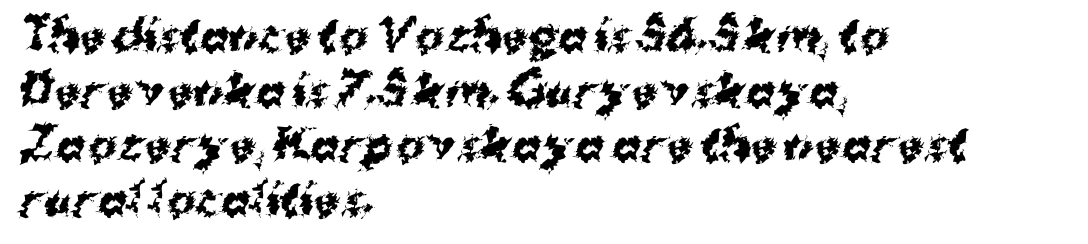
{"serif": "no", "bold": "yes", "weight": "bold", "width": "normal", "stroke_contrast": "medium", "x_height": "medium", "monospaced": "no", "underline": "no", "align": "left", "line_spacing": "normal", "line_spacing_ratio": 1.27, "letter_spacing": "normal", "letter_spacing_em": 0.0, "glyph_px": 43}
